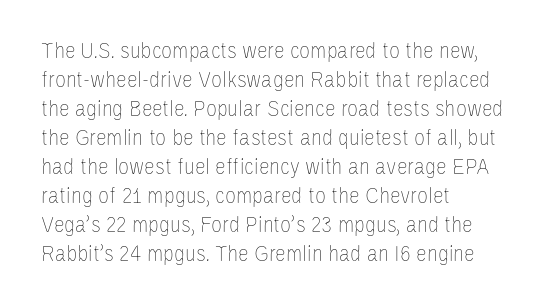
{"italic": "no", "bold": "no", "underline": "no", "align": "left", "line_spacing_ratio": 1.21, "letter_spacing": "normal", "letter_spacing_em": 0.0, "glyph_px": 24}
